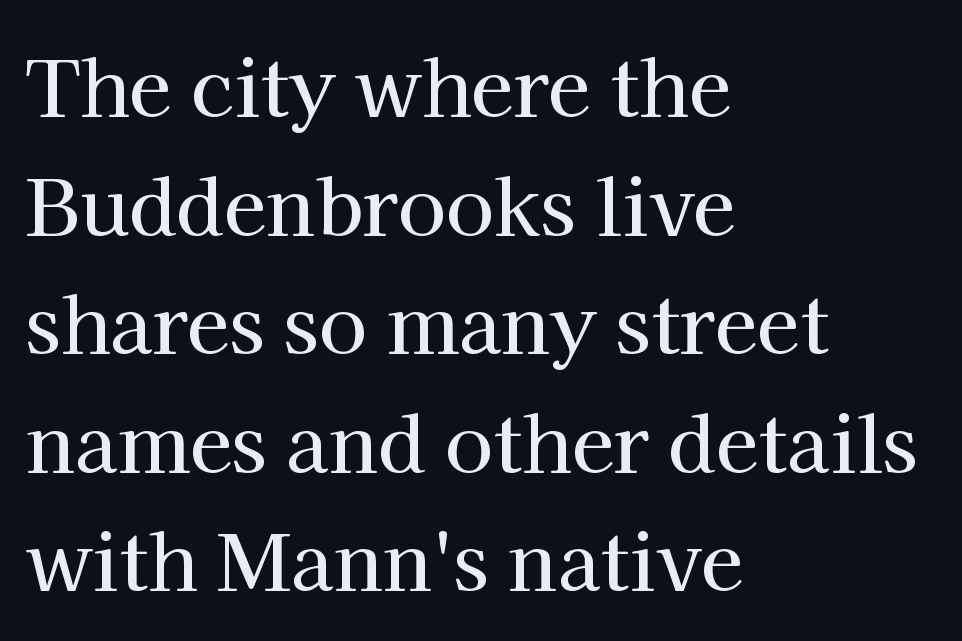
The image shows 78 px serif type, upright; set left-aligned, normal line spacing (1.52x), normal letter spacing, not underlined; high stroke contrast and a medium x-height.
